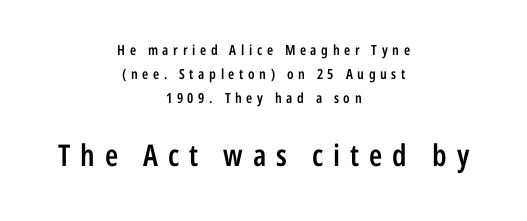
{"serif": "no", "italic": "no", "bold": "semi", "weight": "semibold", "width": "condensed", "stroke_contrast": "low", "x_height": "medium", "monospaced": "no", "underline": "no", "align": "center", "line_spacing_ratio": 1.73, "letter_spacing": "wide", "letter_spacing_em": 0.33, "larger_block": "second", "size_ratio": 2.14, "glyph_px": 30}
